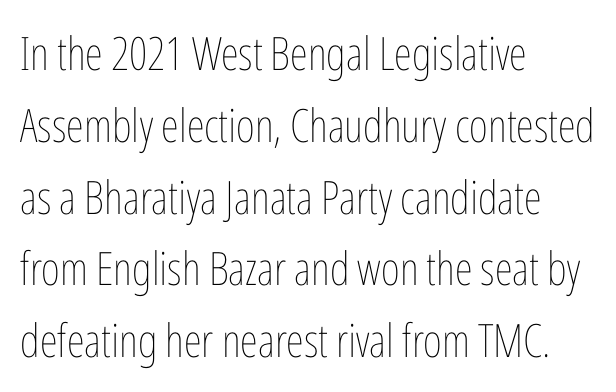
{"italic": "no", "bold": "no", "weight": "thin", "width": "condensed", "stroke_contrast": "low", "x_height": "medium", "monospaced": "no", "underline": "no", "align": "left", "line_spacing": "normal", "line_spacing_ratio": 1.56, "letter_spacing": "normal", "letter_spacing_em": 0.0, "glyph_px": 46}
